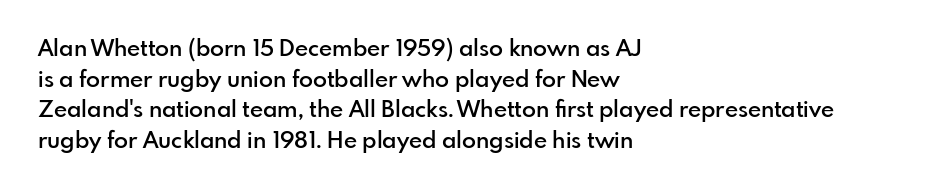
The image shows 23 px text type, upright; set left-aligned, normal line spacing (1.33x), normal letter spacing, not underlined.
